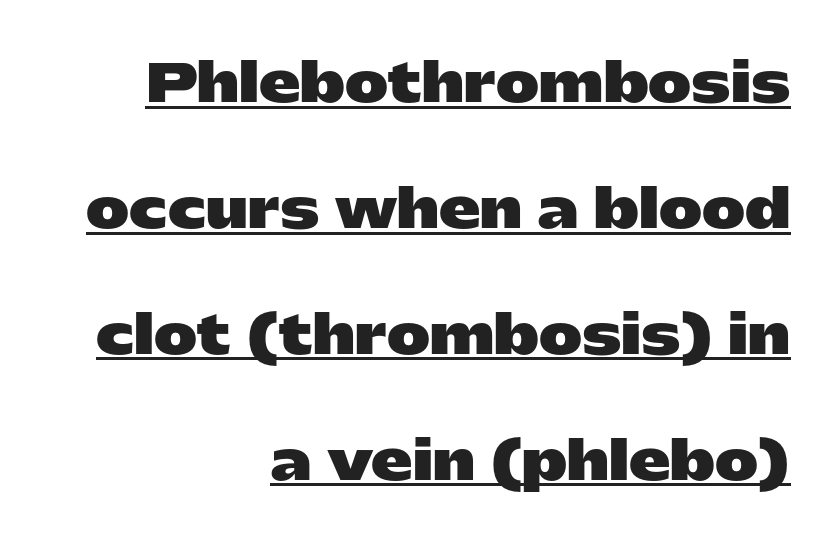
The image shows 52 px heavy, wide sans-serif type, upright; set right-aligned, loose line spacing (2.42x), normal letter spacing, underlined; low stroke contrast and a medium x-height.
